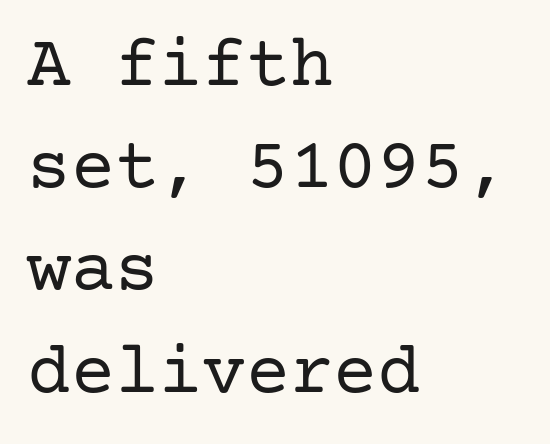
A typesetter would mark this as roman, not italic. Each word holds together tightly as a unit, with standard inter-letter gaps. Compared with a typical body face, this is equally light or lighter still. Leftover space on each line is placed entirely after the last word. You can tell from the footed stems that serif type was used. Descender tails drop into unmarked territory.
